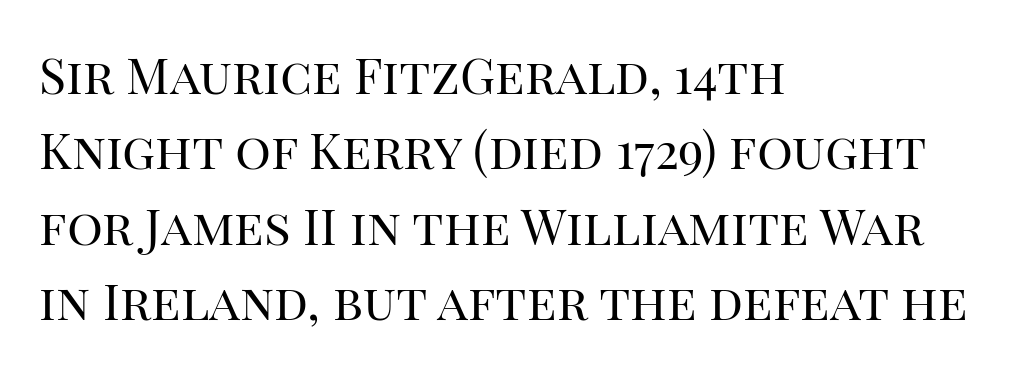
Q: Is the text bold? A: No.
Q: Is the text italic (slanted)? A: No, it is upright.
Q: Is the typeface a serif or a sans-serif typeface? A: Serif.
Q: Is the text underlined? A: No.
Q: How is the paragraph aligned? A: Left-aligned.
Q: Is the spacing between letters normal or unusually wide? A: Normal.
Q: Is the spacing between lines tight, normal or loose? A: Normal.
Q: Width (condensed, normal, or wide)? A: Normal.
Q: Stroke contrast? A: High.
Q: x-height? A: Large.
Q: Monospaced? A: No.
